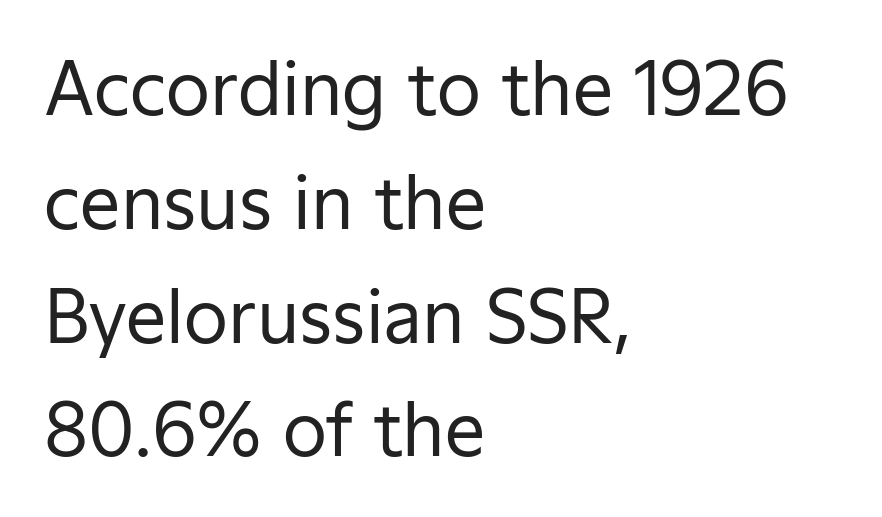
The image shows 72 px regular-weight sans-serif type, upright; set left-aligned, normal line spacing (1.58x), normal letter spacing, not underlined; low stroke contrast and a medium x-height.
